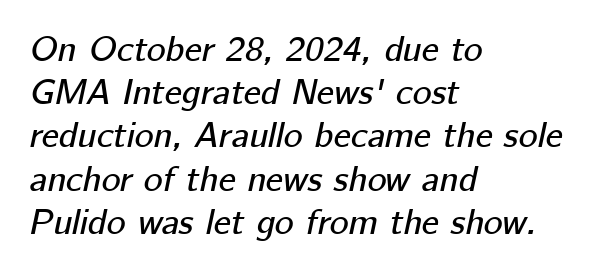
{"italic": "yes", "lean": "right", "slant_degrees": 12, "width": "normal", "stroke_contrast": "low", "x_height": "medium", "monospaced": "no", "underline": "no", "align": "left", "line_spacing_ratio": 1.2, "letter_spacing": "normal", "letter_spacing_em": 0.0, "glyph_px": 36}
